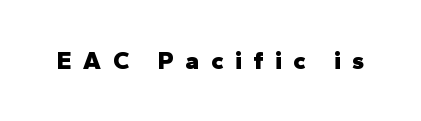
The image shows 25 px bold type, upright; set unusually wide letter spacing (+0.46 em), not underlined.
